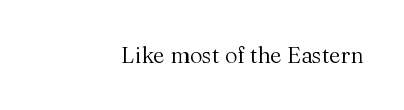
Q: Is the text bold? A: No.
Q: Is the text italic (slanted)? A: No, it is upright.
Q: Is the text underlined? A: No.
Q: Is the spacing between letters normal or unusually wide? A: Normal.
